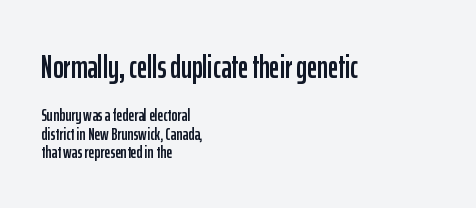
The image shows 32 px condensed sans-serif type, upright; set left-aligned, tight line spacing (1.04x), normal letter spacing, not underlined; the first (top) block is 1.78x larger; low stroke contrast and a medium x-height.
